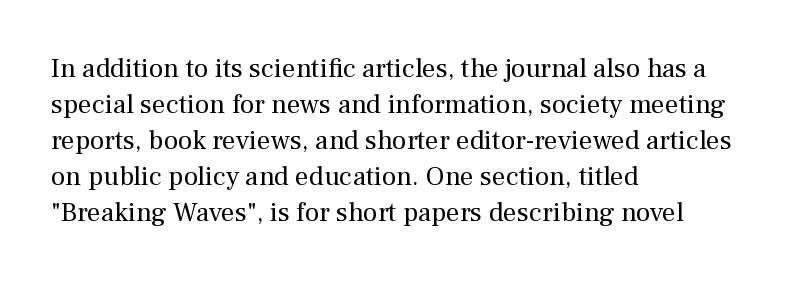
{"italic": "no", "bold": "no", "underline": "no", "align": "left", "line_spacing": "normal", "line_spacing_ratio": 1.33, "letter_spacing": "normal", "letter_spacing_em": 0.0, "glyph_px": 27}
